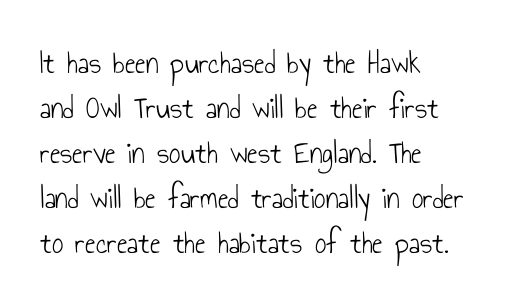
Q: Is the text bold? A: No.
Q: Is the text italic (slanted)? A: No, it is upright.
Q: Is the typeface a serif or a sans-serif typeface? A: Sans-serif.
Q: Is the text underlined? A: No.
Q: How is the paragraph aligned? A: Left-aligned.
Q: Is the spacing between letters normal or unusually wide? A: Normal.
Q: Is the spacing between lines tight, normal or loose? A: Normal.
Q: Width (condensed, normal, or wide)? A: Condensed.
Q: Stroke contrast? A: Low.
Q: x-height? A: Small.
Q: Monospaced? A: No.
